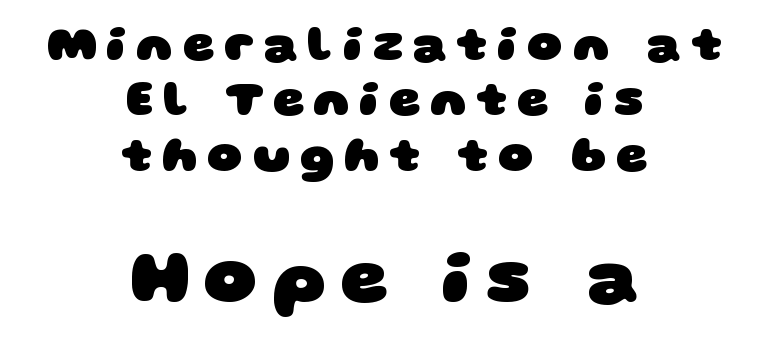
{"serif": "no", "bold": "yes", "weight": "heavy", "width": "wide", "stroke_contrast": "low", "x_height": "large", "monospaced": "no", "underline": "no", "align": "center", "line_spacing": "tight", "line_spacing_ratio": 1.13, "larger_block": "second", "size_ratio": 1.51, "glyph_px": 74}
